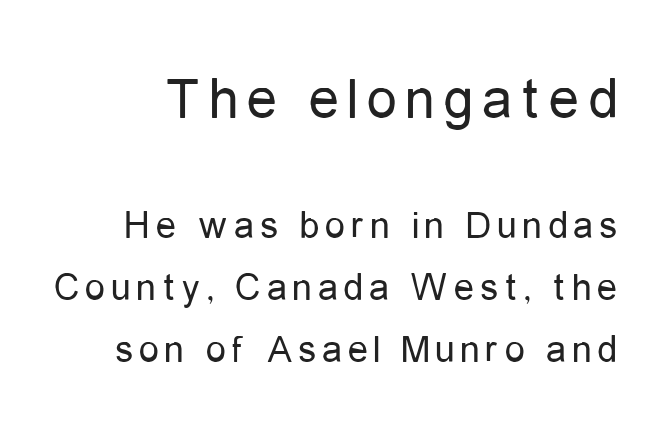
The image shows 60 px regular-weight, condensed sans-serif type, upright; set normal line spacing (1.56x), not underlined; the first (top) block is 1.5x larger; low stroke contrast and a medium x-height.
